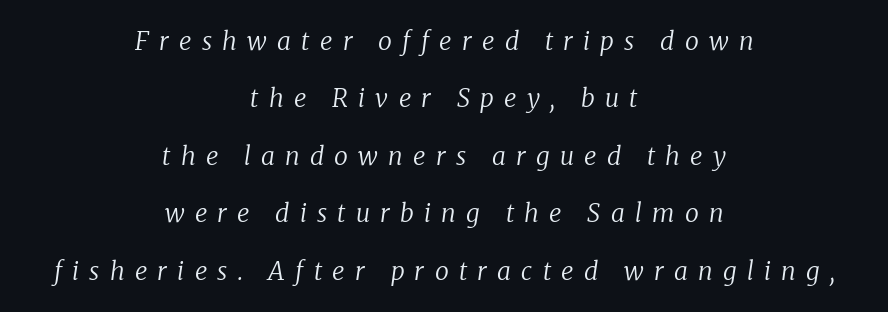
Q: Is the text bold? A: No.
Q: Is the text italic (slanted)? A: Yes, it leans right by about 8 degrees.
Q: Is the text underlined? A: No.
Q: How is the paragraph aligned? A: Centered.
Q: Is the spacing between letters normal or unusually wide? A: Unusually wide.
Q: Is the spacing between lines tight, normal or loose? A: Loose.
